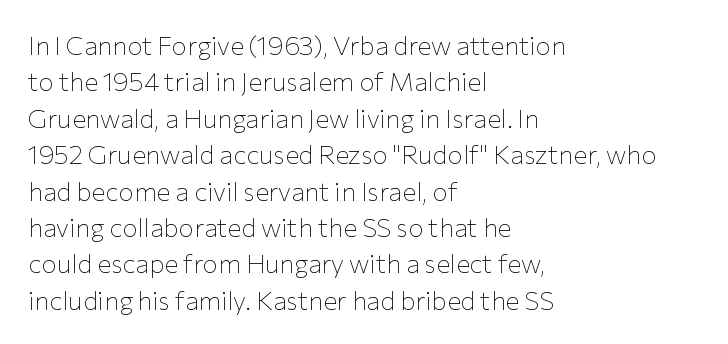
{"italic": "no", "bold": "no", "underline": "no", "align": "left", "line_spacing": "normal", "line_spacing_ratio": 1.4, "letter_spacing": "normal", "letter_spacing_em": 0.0, "glyph_px": 26}
